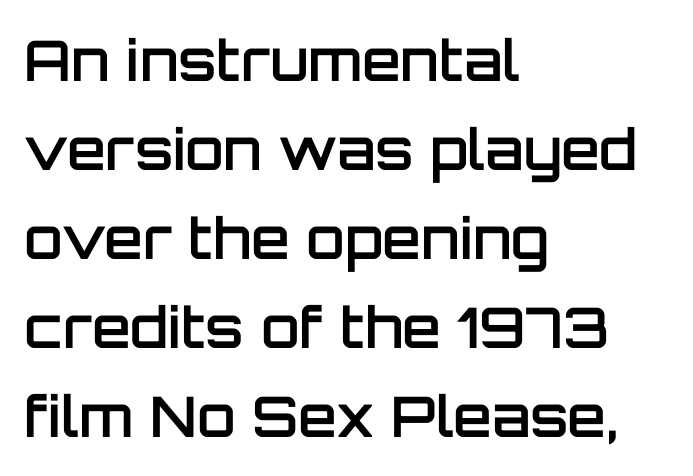
The image shows 56 px semibold sans-serif type, upright; set left-aligned, normal line spacing (1.59x), normal letter spacing, not underlined; low stroke contrast and a large x-height.
